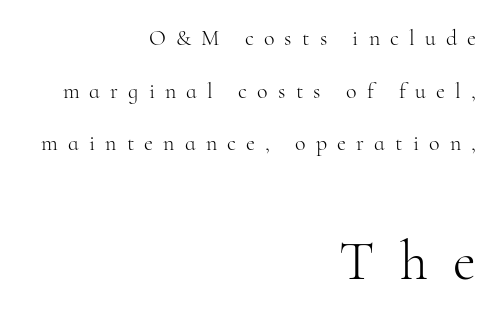
Is the type heavy? It reads as light-to-regular instead. Inter-character spacing is expanded well beyond the font's built-in metrics. Do the letters lean? They stand straight. Classification — serif.
